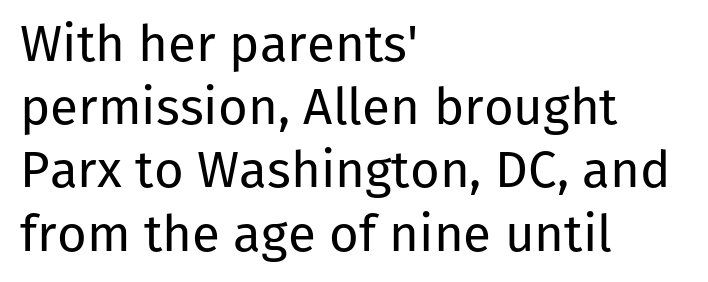
The image shows 51 px regular-weight sans-serif type, upright; set left-aligned, line spacing 1.24x, normal letter spacing, not underlined; low stroke contrast and a medium x-height.
